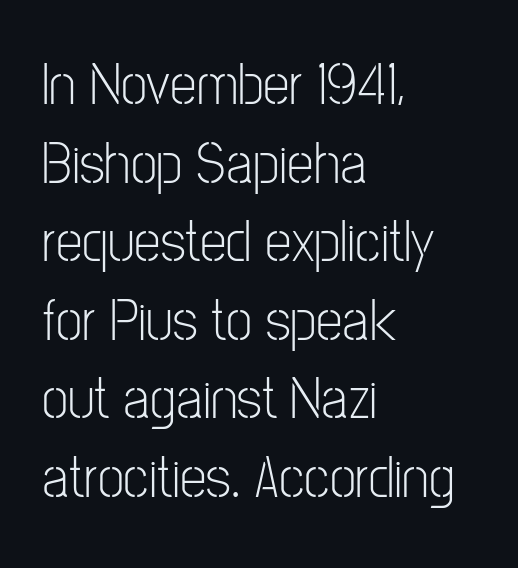
Q: Is the text bold? A: No.
Q: Is the text italic (slanted)? A: No, it is upright.
Q: Is the typeface a serif or a sans-serif typeface? A: Sans-serif.
Q: Is the text underlined? A: No.
Q: How is the paragraph aligned? A: Left-aligned.
Q: Is the spacing between letters normal or unusually wide? A: Normal.
Q: Is the spacing between lines tight, normal or loose? A: Normal.
Q: Width (condensed, normal, or wide)? A: Condensed.
Q: Stroke contrast? A: Low.
Q: x-height? A: Medium.
Q: Monospaced? A: No.
